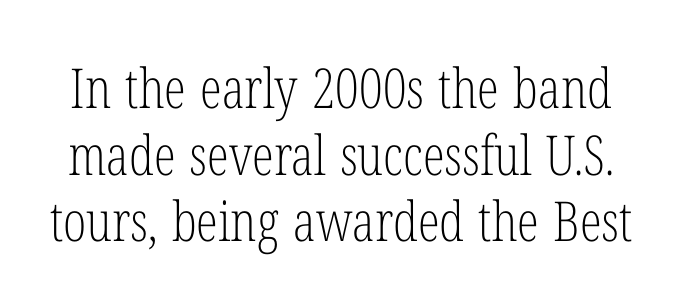
How are the letters spaced? Ordinarily, with no added tracking. Letterform terminals end in serifs throughout the passage. Each letter keeps its own natural width here, so spacing adapts to shape. Stroke mass is kept to a normal reading level or below. The words here are not underlined.
